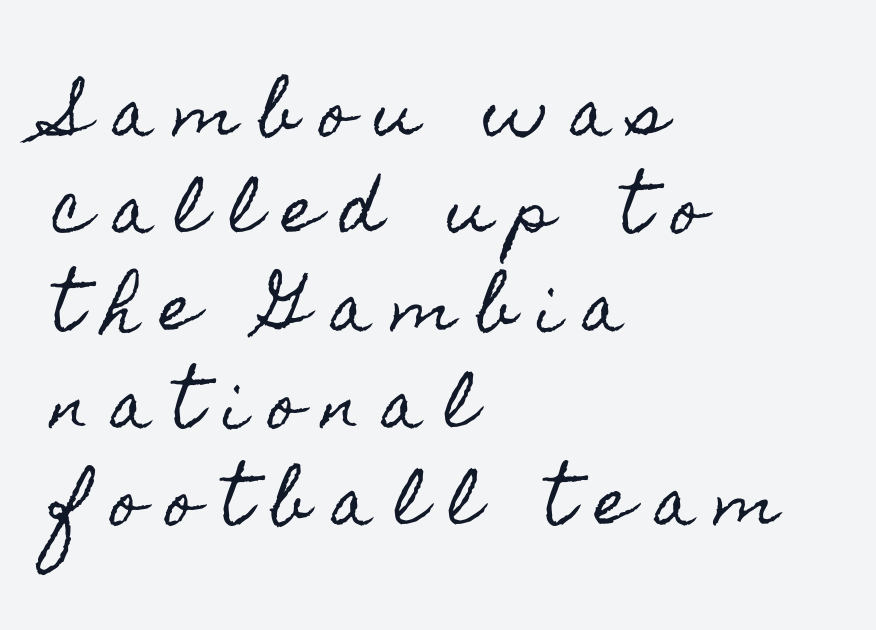
The image shows 62 px condensed type; set left-aligned, normal line spacing (1.57x), unusually wide letter spacing (+0.35 em), not underlined; a small x-height.
